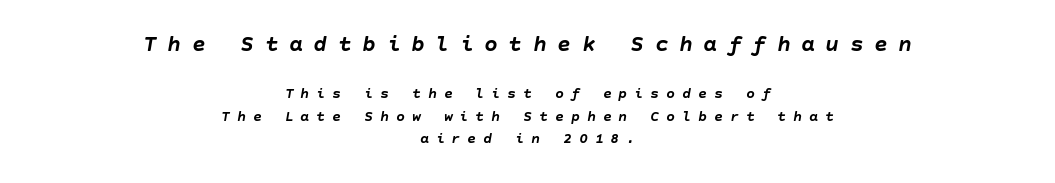
The image shows 23 px bold type, italic (leaning right); set centered, normal line spacing (1.48x), unusually wide letter spacing (+0.46 em), not underlined; the first (top) block is 1.53x larger.
